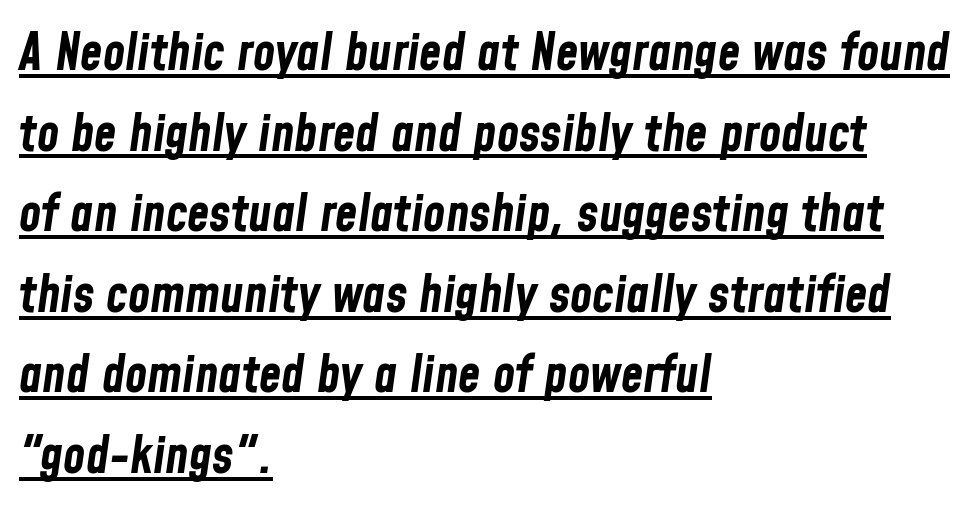
Spacing between characters is what you'd get straight out of the box. Do the characters align in a grid? No, the font is proportional. Its strokes are broad and dark, the hallmark of bold type. Notice how the passage keeps a crisp vertical edge on the left only. The font's italic variant was chosen for this text.
